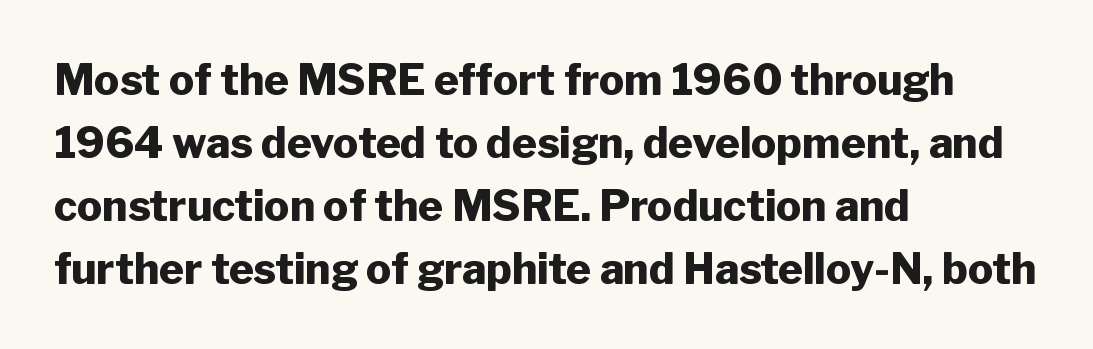
Q: Is the text bold? A: Yes.
Q: Is the text italic (slanted)? A: No, it is upright.
Q: Is the typeface a serif or a sans-serif typeface? A: Sans-serif.
Q: Is the text underlined? A: No.
Q: How is the paragraph aligned? A: Left-aligned.
Q: Is the spacing between letters normal or unusually wide? A: Normal.
Q: Is the spacing between lines tight, normal or loose? A: Normal.
Q: Width (condensed, normal, or wide)? A: Normal.
Q: Stroke contrast? A: Low.
Q: x-height? A: Medium.
Q: Monospaced? A: No.
